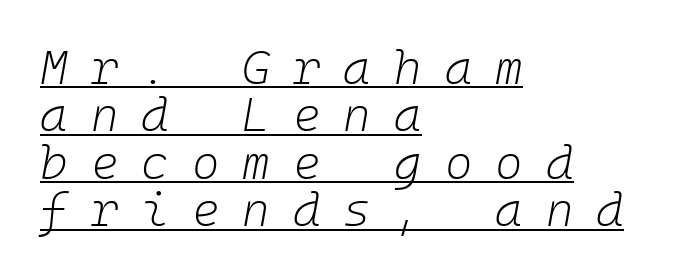
Is the type slanted? Yes — the strokes lean at a clear angle. No letter is thick-stroked: the sample isn't bold. The typesetter has applied underlining to the passage shown. Between one letter and the next there's a generous, obvious gap. These lines huddle together more closely than default settings would place them.
